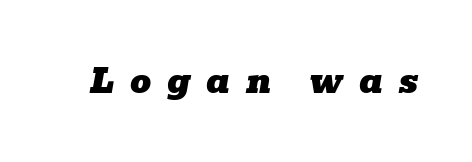
Look at the bottom of the vertical strokes: they flare into serifs here. Is this a fixed-width face? No — the glyphs have proportional, varying widths. Decoration check: the copy has no underline. The type is letterspaced generously, with wide tracking.
